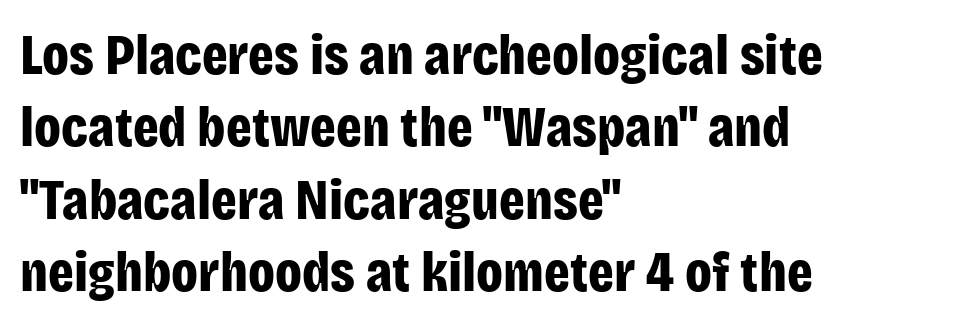
The space directly below the letters is spotless. Casual observation: everything's shoved over to the left. In terms of posture, this sample is upright. The type is set solid horizontally, with unmodified tracking. Looks like regular typesetting: each glyph gets only the width it needs.
